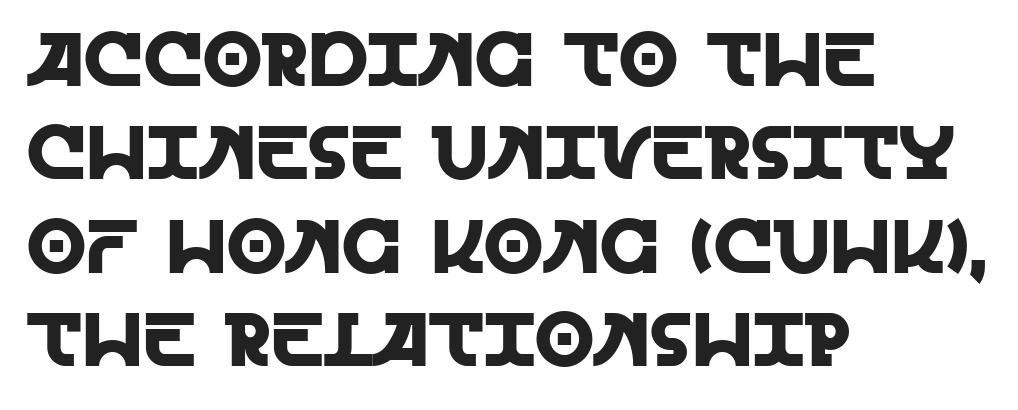
The tracking reads as untouched default to a designer's eye. Character widths vary here, with narrow letters taking less room than wide ones. Words float on clear page, feet unadorned. Posture: upright roman. You can tell from the bare stems that sans-serif type was used. The passage is arranged the way most books set body copy — flush left.
